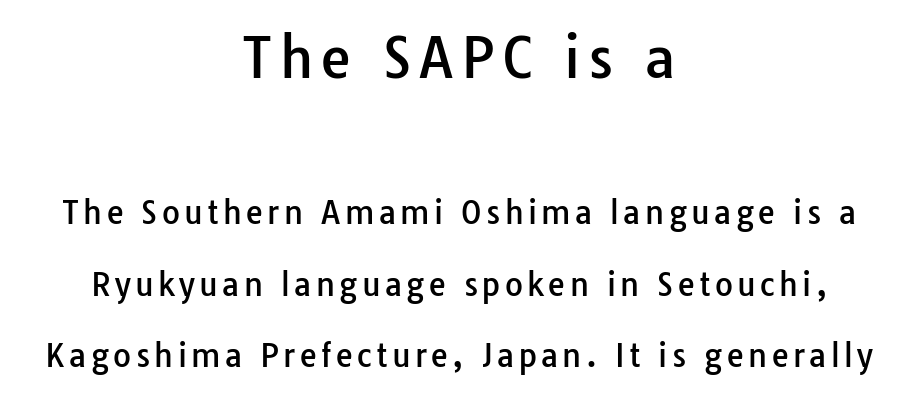
Q: Is the text italic (slanted)? A: No, it is upright.
Q: Is the typeface a serif or a sans-serif typeface? A: Sans-serif.
Q: Is the text underlined? A: No.
Q: How is the paragraph aligned? A: Centered.
Q: Is the spacing between lines tight, normal or loose? A: Loose.
Q: Which block of text is set in a larger size, the first (top) or the second (bottom)? A: The first (top) one.
Q: Width (condensed, normal, or wide)? A: Normal.
Q: Stroke contrast? A: Low.
Q: x-height? A: Medium.
Q: Monospaced? A: No.
